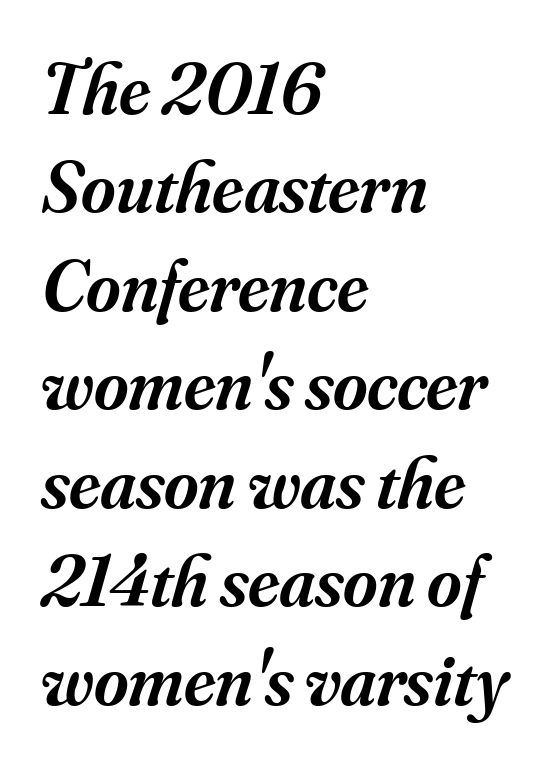
The image shows 74 px semibold serif type, italic (leaning right); set left-aligned, normal line spacing (1.33x), normal letter spacing, not underlined; medium stroke contrast and a small x-height.
